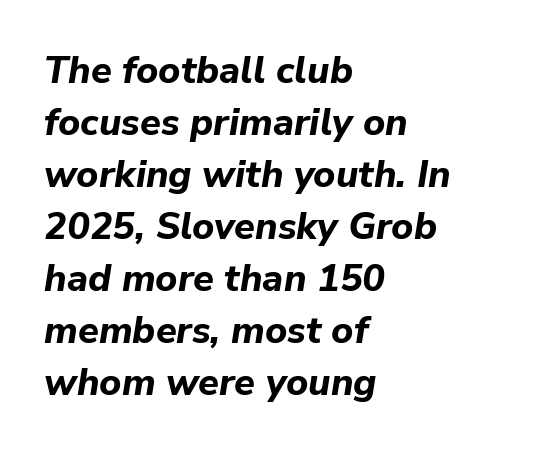
The image shows 38 px bold type, italic (leaning right); set left-aligned, normal line spacing (1.37x), normal letter spacing, not underlined; low stroke contrast and a medium x-height.
